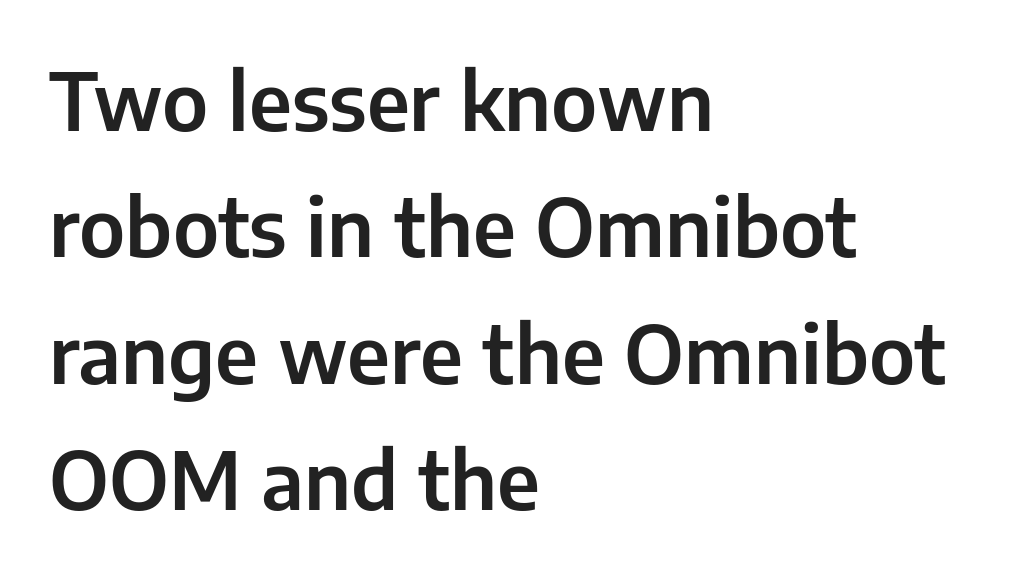
The image shows 79 px sans-serif type, upright; set left-aligned, normal line spacing (1.6x), normal letter spacing, not underlined; low stroke contrast and a medium x-height.
